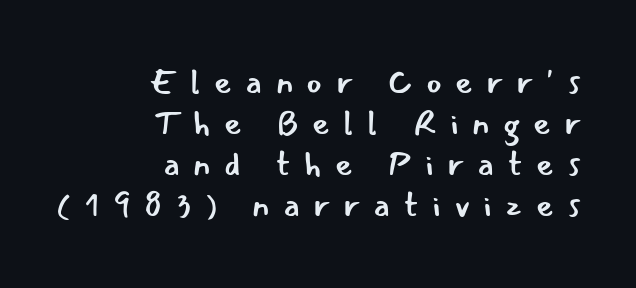
The face used here is proportionally spaced, like ordinary book or web type. Summary of weight: not heavy and not bold. Style check: upright. This rendering features lettering with no underline. Examine the stroke ends and you'll find no serifs.
